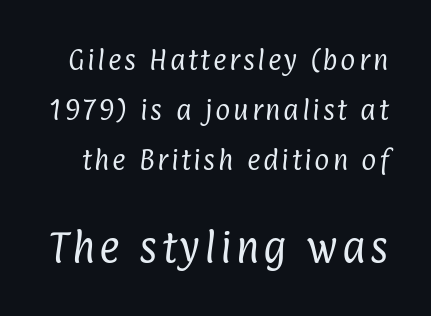
{"serif": "no", "bold": "no", "weight": "regular", "width": "condensed", "stroke_contrast": "low", "x_height": "medium", "monospaced": "no", "underline": "no", "line_spacing": "loose", "line_spacing_ratio": 2.18, "larger_block": "second", "size_ratio": 1.52, "glyph_px": 35}
